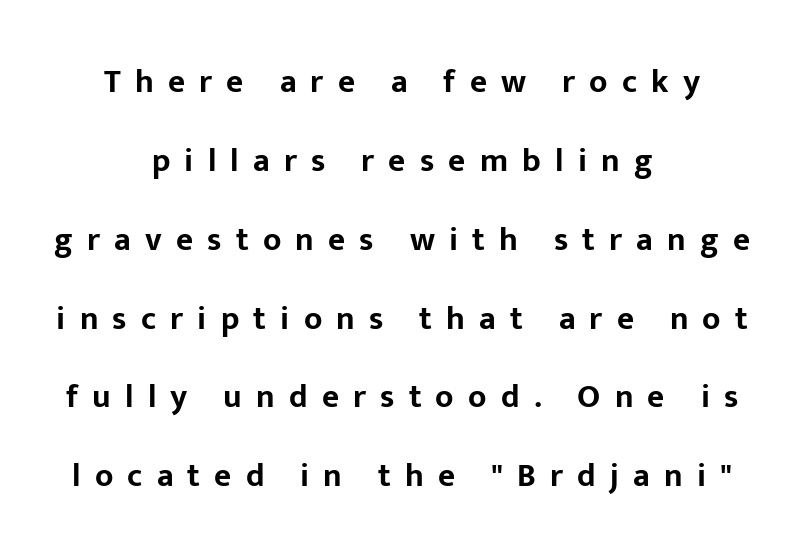
{"serif": "no", "italic": "no", "bold": "yes", "weight": "bold", "width": "normal", "stroke_contrast": "low", "x_height": "medium", "monospaced": "no", "underline": "no", "align": "center", "line_spacing": "loose", "line_spacing_ratio": 2.39, "letter_spacing": "wide", "letter_spacing_em": 0.43, "glyph_px": 33}
